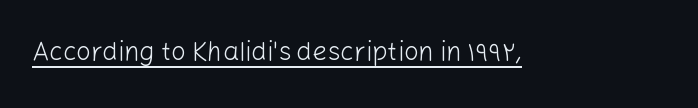
The image shows 26 px text type, upright; set normal letter spacing, underlined.
